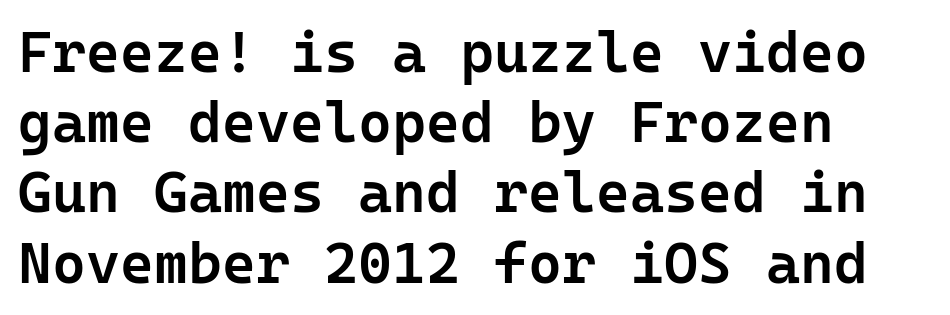
Q: Is the text bold? A: Semi-bold.
Q: Is the text italic (slanted)? A: No, it is upright.
Q: Is the typeface a serif or a sans-serif typeface? A: Sans-serif.
Q: Is the text underlined? A: No.
Q: How is the paragraph aligned? A: Left-aligned.
Q: Is the spacing between letters normal or unusually wide? A: Normal.
Q: Width (condensed, normal, or wide)? A: Normal.
Q: Stroke contrast? A: Low.
Q: x-height? A: Medium.
